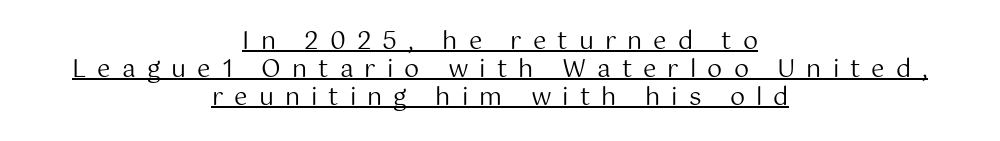
{"italic": "no", "bold": "no", "underline": "yes", "align": "center", "line_spacing_ratio": 1.16, "letter_spacing": "wide", "letter_spacing_em": 0.46, "glyph_px": 24}
